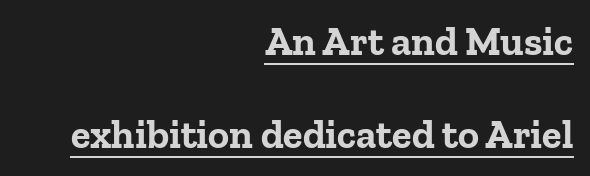
{"serif": "yes", "italic": "no", "bold": "yes", "weight": "bold", "width": "normal", "stroke_contrast": "low", "x_height": "medium", "monospaced": "no", "underline": "yes", "align": "right", "line_spacing": "loose", "line_spacing_ratio": 2.32, "letter_spacing": "normal", "letter_spacing_em": 0.0, "glyph_px": 40}
